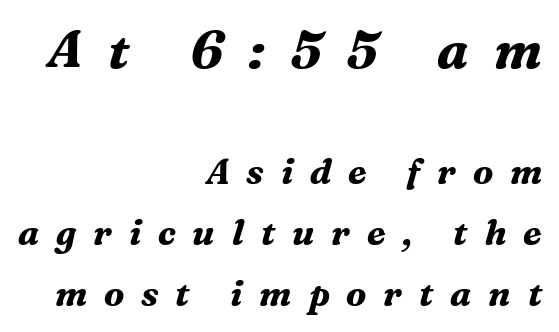
The image shows 52 px bold serif type, italic (leaning right); set right-aligned, line spacing 1.74x, unusually wide letter spacing (+0.48 em), not underlined; the first (top) block is 1.49x larger; medium stroke contrast and a medium x-height.
